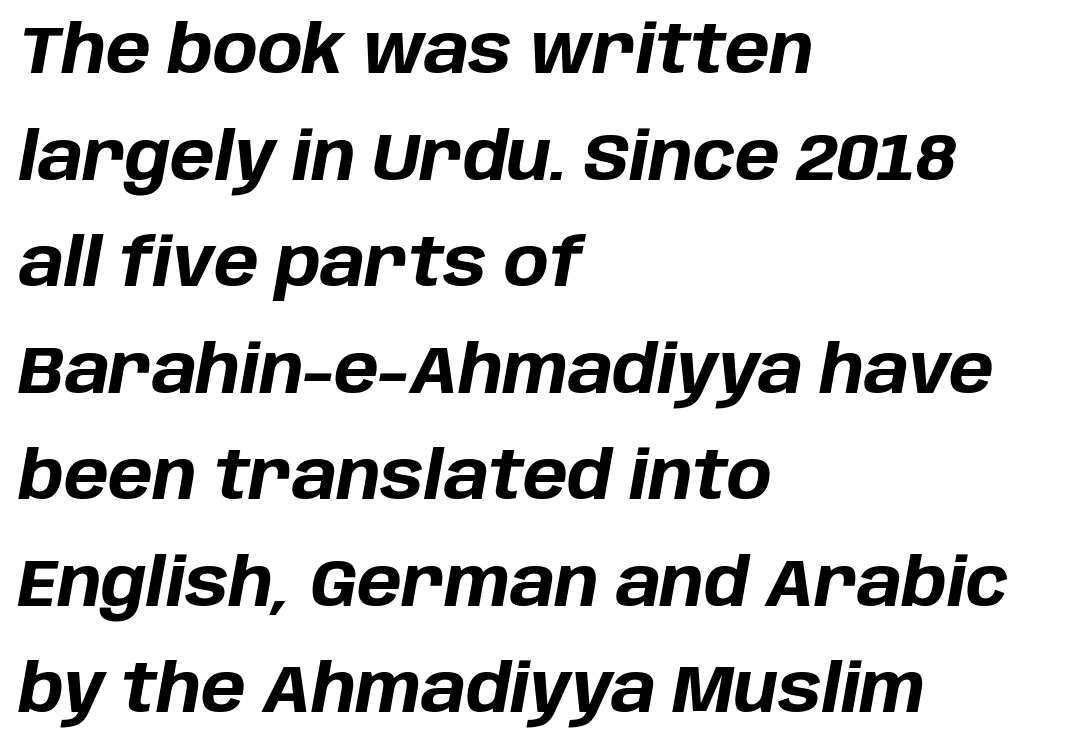
{"italic": "yes", "lean": "right", "slant_degrees": 10, "bold": "yes", "weight": "bold", "width": "normal", "stroke_contrast": "low", "x_height": "large", "monospaced": "no", "underline": "no", "align": "left", "line_spacing": "normal", "line_spacing_ratio": 1.59, "letter_spacing": "normal", "letter_spacing_em": 0.0, "glyph_px": 67}
